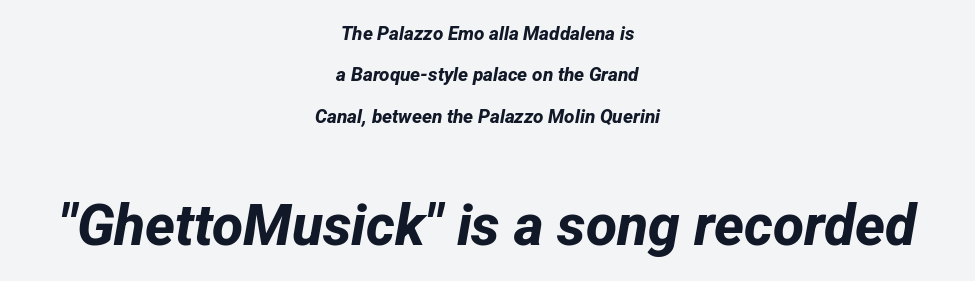
Spacing verdict: proportional, widths tailored to each character. I'd describe the lettering as bold — thick and assertive. Caption: multi-line text, centered on the measure. Check the space under the baseline: it is left empty. Bigger letters appear in the bottom chunk; the top chunk is reduced.
